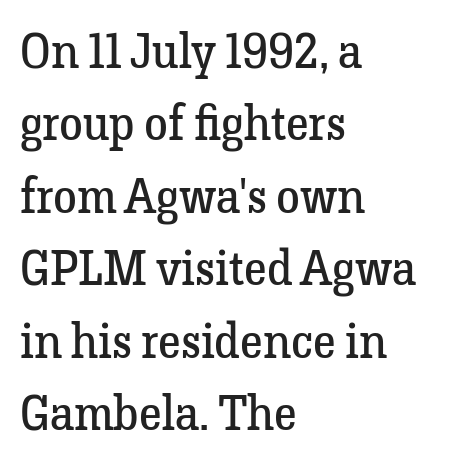
The image shows 48 px regular-weight serif type, upright; set left-aligned, normal line spacing (1.51x), normal letter spacing, not underlined; low stroke contrast and a medium x-height.
